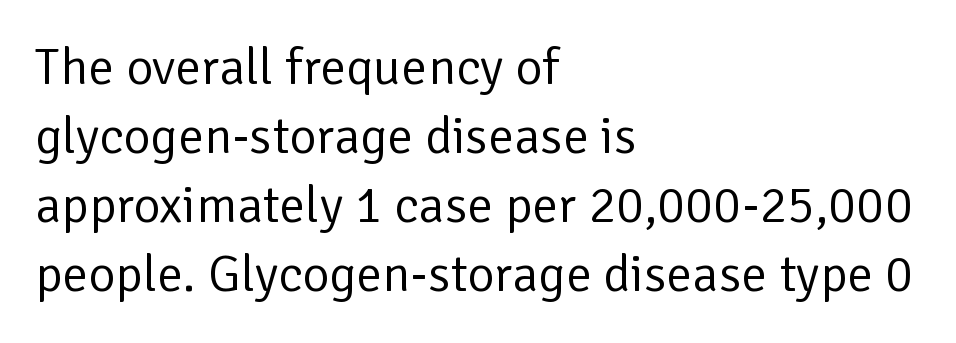
{"serif": "no", "italic": "no", "bold": "no", "weight": "regular", "width": "normal", "stroke_contrast": "low", "x_height": "medium", "monospaced": "no", "underline": "no", "align": "left", "line_spacing": "normal", "line_spacing_ratio": 1.33, "letter_spacing": "normal", "letter_spacing_em": 0.0, "glyph_px": 52}
